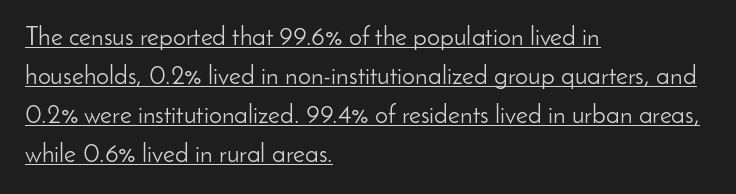
The image shows 26 px text type, upright; set left-aligned, normal line spacing (1.5x), normal letter spacing, underlined.
